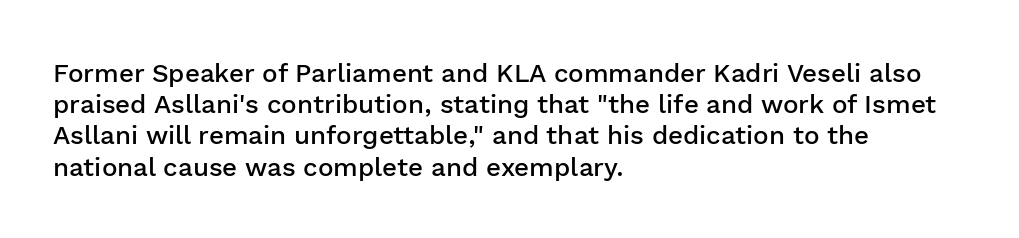
One-word summary of the alignment: left. Anything drawn beneath the words? Only blank space. Style check: upright. Each word holds together tightly as a unit, with standard inter-letter gaps. A semibold gives these letters moderate extra thickness, short of bold.
